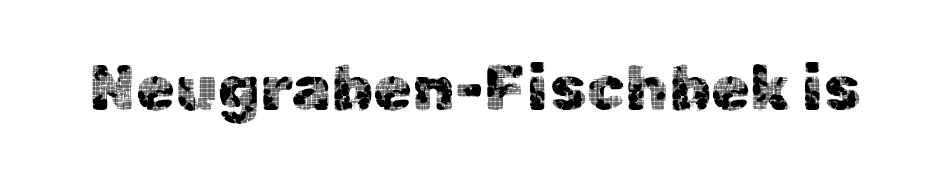
Q: Is the text italic (slanted)? A: No, it is upright.
Q: Is the typeface a serif or a sans-serif typeface? A: Sans-serif.
Q: Is the text underlined? A: No.
Q: Is the spacing between letters normal or unusually wide? A: Normal.
Q: Width (condensed, normal, or wide)? A: Normal.
Q: x-height? A: Medium.
Q: Monospaced? A: No.
